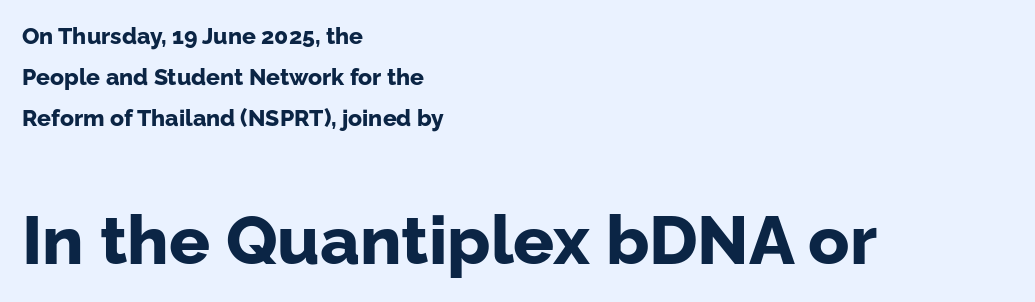
The space directly below the letters is spotless. This sample uses an upright cut, with every glyph sitting square on the baseline. Between these two stacked blocks, the lower one wins on size. Character widths vary here, with narrow letters taking less room than wide ones. Horizontal alignment here is leftward, the default for most running prose. The characters display no serif detailing; their extremities are plain.
